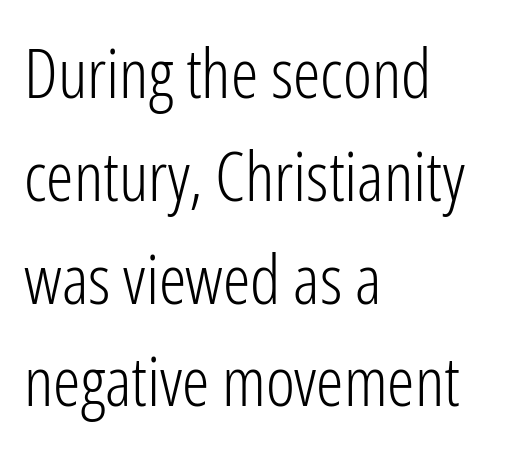
{"serif": "no", "italic": "no", "bold": "no", "weight": "light", "width": "condensed", "stroke_contrast": "low", "x_height": "medium", "monospaced": "no", "underline": "no", "align": "left", "line_spacing": "normal", "line_spacing_ratio": 1.49, "letter_spacing": "normal", "letter_spacing_em": 0.0, "glyph_px": 69}
